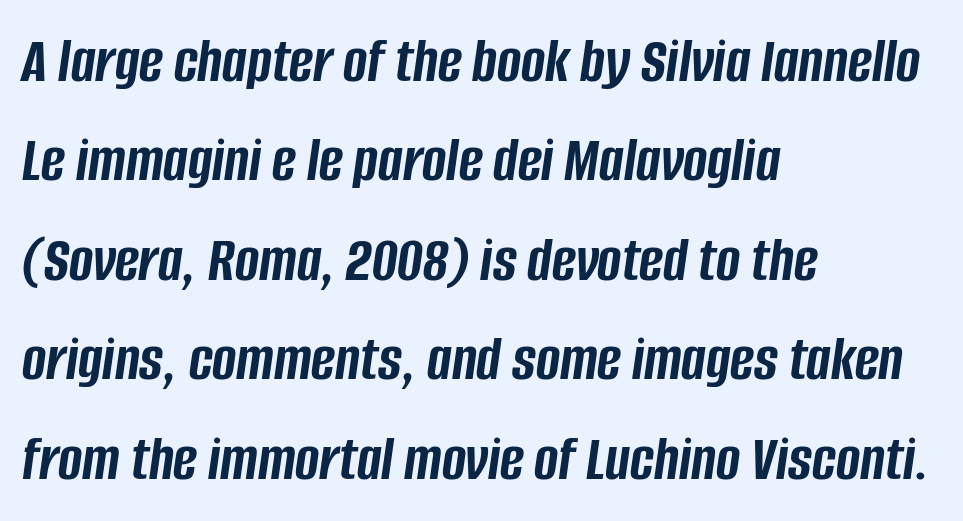
What weight is shown? A full bold with thick strokes. The whole block is typeset with a tilt. Line spacing here is normal. Observe the ordinary spacing: letters are neighbours, not strangers.
